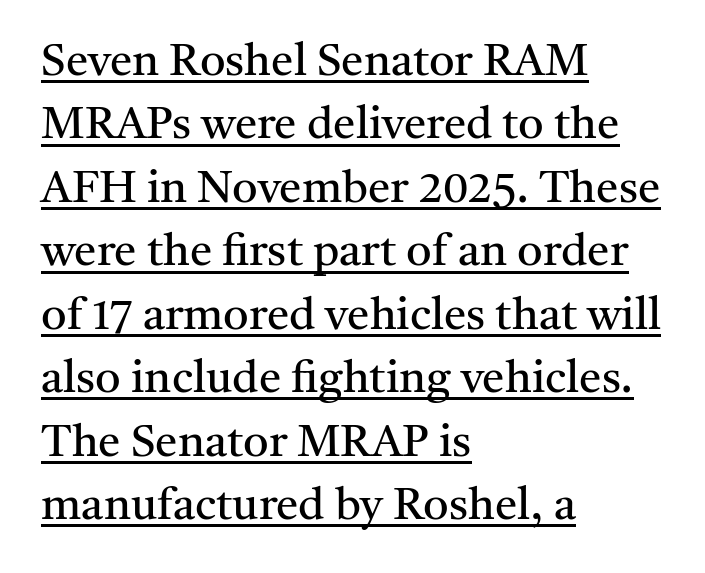
{"serif": "yes", "italic": "no", "bold": "no", "weight": "regular", "width": "normal", "stroke_contrast": "medium", "x_height": "medium", "monospaced": "no", "underline": "yes", "align": "left", "line_spacing": "normal", "line_spacing_ratio": 1.41, "letter_spacing": "normal", "letter_spacing_em": 0.0, "glyph_px": 45}
